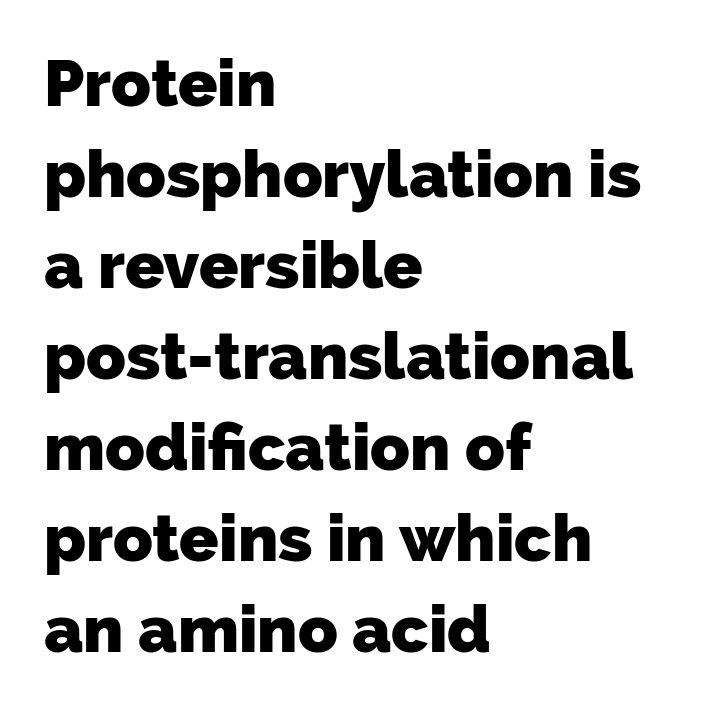
Q: Is the text bold? A: Yes.
Q: Is the typeface a serif or a sans-serif typeface? A: Sans-serif.
Q: Is the text underlined? A: No.
Q: How is the paragraph aligned? A: Left-aligned.
Q: Is the spacing between letters normal or unusually wide? A: Normal.
Q: Is the spacing between lines tight, normal or loose? A: Normal.
Q: Width (condensed, normal, or wide)? A: Normal.
Q: Stroke contrast? A: Low.
Q: x-height? A: Medium.
Q: Monospaced? A: No.
